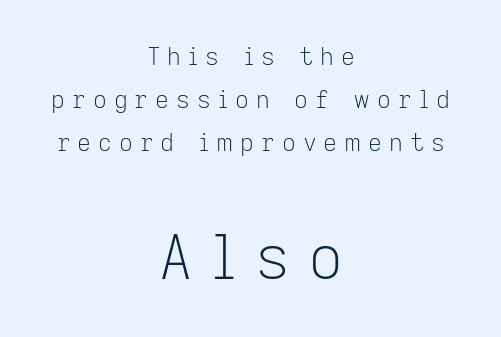
A student would call this center alignment; a typographer would say set centered. Reading top to bottom, the characters get bigger at the block break. Quick note: underline off. The letters carry no serifs — their stems end cleanly without finishing strokes.
